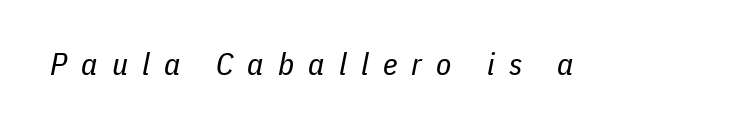
Q: Is the text bold? A: No.
Q: Is the text italic (slanted)? A: Yes, it leans right by about 11 degrees.
Q: Is the text underlined? A: No.
Q: Is the spacing between letters normal or unusually wide? A: Unusually wide.
Q: Width (condensed, normal, or wide)? A: Condensed.
Q: Stroke contrast? A: Low.
Q: x-height? A: Medium.
Q: Monospaced? A: No.
